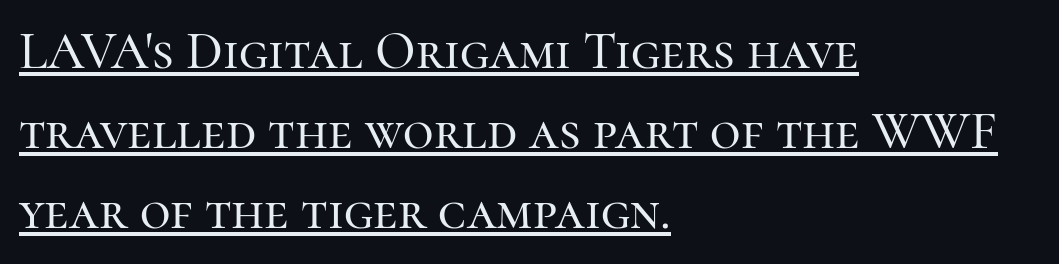
Unlike italic type, these characters show no tilt at all. The letters advance in unequal steps, a hallmark of proportional type. Does the copy run flush right? No — it runs flush left. Like a heading marked for emphasis, these lines bear an underscore.
